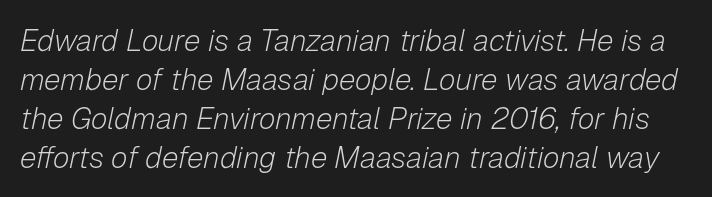
Q: Is the text bold? A: No.
Q: Is the text italic (slanted)? A: Yes, it leans right by about 12 degrees.
Q: Is the text underlined? A: No.
Q: Is the spacing between letters normal or unusually wide? A: Normal.
Q: Is the spacing between lines tight, normal or loose? A: Normal.
Q: Width (condensed, normal, or wide)? A: Normal.
Q: Stroke contrast? A: Low.
Q: x-height? A: Medium.
Q: Monospaced? A: No.
